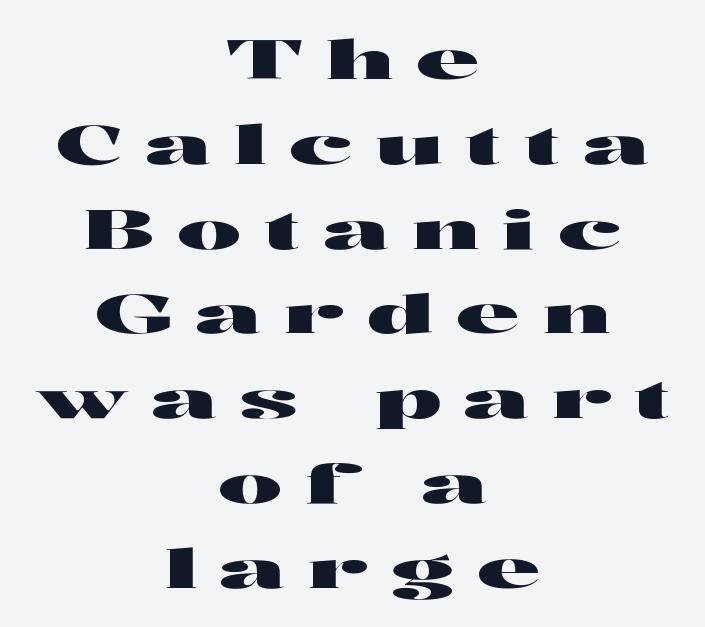
Q: Is the text italic (slanted)? A: No, it is upright.
Q: Is the typeface a serif or a sans-serif typeface? A: Sans-serif.
Q: Is the text underlined? A: No.
Q: How is the paragraph aligned? A: Centered.
Q: Is the spacing between letters normal or unusually wide? A: Unusually wide.
Q: Is the spacing between lines tight, normal or loose? A: Normal.
Q: Width (condensed, normal, or wide)? A: Wide.
Q: Stroke contrast? A: High.
Q: x-height? A: Medium.
Q: Monospaced? A: No.
